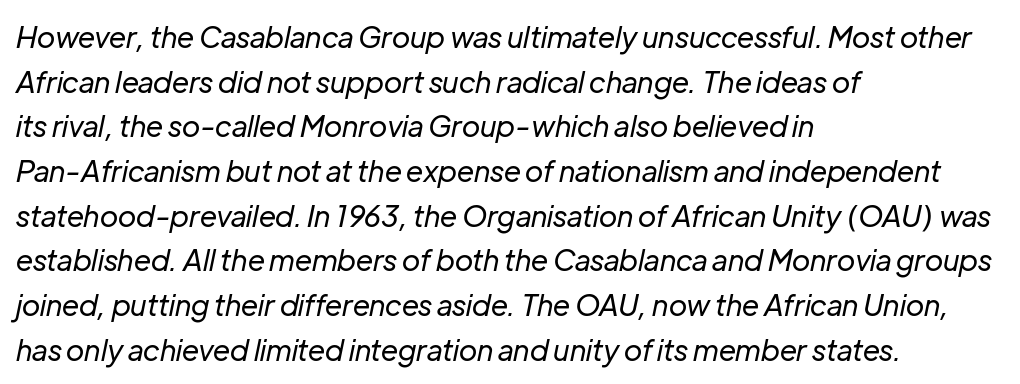
Note the varied advance widths — an 'i' is clearly narrower than an 'm'. Heaviness? Minimal to ordinary, like unemphasized prose. Vertically, the passage feels balanced, rows spaced as you'd expect. Each row of text sits above clean, open space. Slant detected: the letters are inclined.
